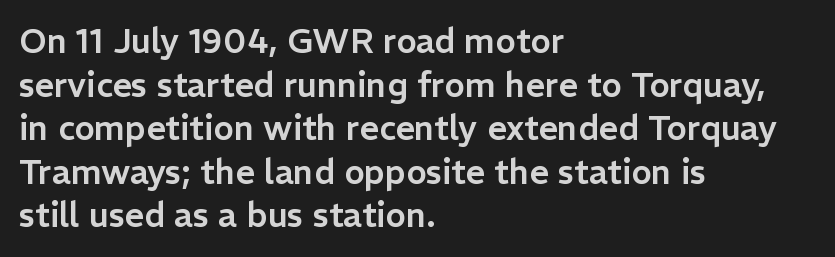
Q: Is the text italic (slanted)? A: No, it is upright.
Q: Is the typeface a serif or a sans-serif typeface? A: Sans-serif.
Q: Is the text underlined? A: No.
Q: How is the paragraph aligned? A: Left-aligned.
Q: Is the spacing between letters normal or unusually wide? A: Normal.
Q: Is the spacing between lines tight, normal or loose? A: Normal.
Q: Width (condensed, normal, or wide)? A: Normal.
Q: Stroke contrast? A: Low.
Q: x-height? A: Medium.
Q: Monospaced? A: No.
